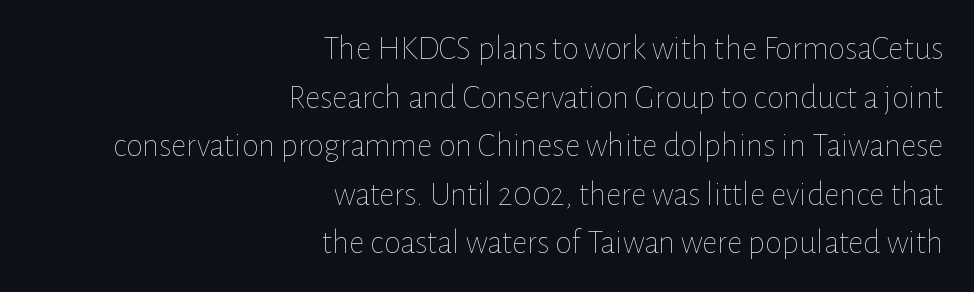
The image shows 34 px thin type, upright; set right-aligned, normal line spacing (1.43x), normal letter spacing, not underlined; low stroke contrast and a medium x-height.
